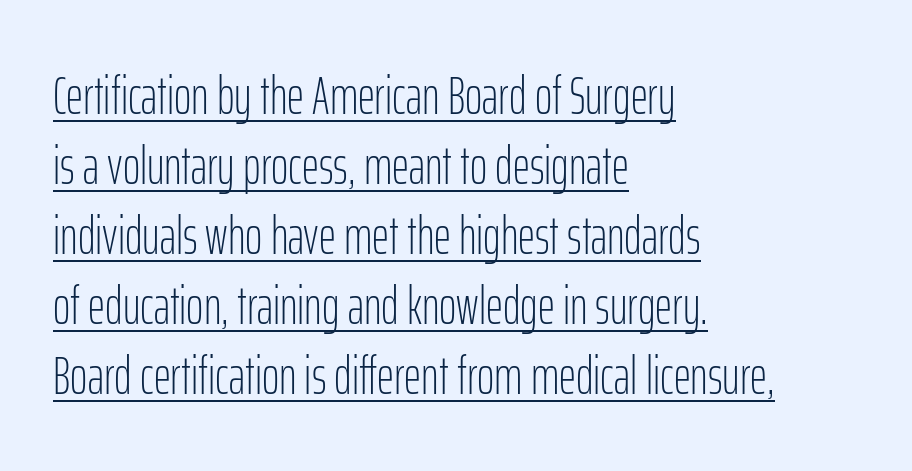
Q: Is the text bold? A: No.
Q: Is the text italic (slanted)? A: No, it is upright.
Q: Is the typeface a serif or a sans-serif typeface? A: Sans-serif.
Q: Is the text underlined? A: Yes.
Q: How is the paragraph aligned? A: Left-aligned.
Q: Is the spacing between letters normal or unusually wide? A: Normal.
Q: Is the spacing between lines tight, normal or loose? A: Normal.
Q: Width (condensed, normal, or wide)? A: Condensed.
Q: Stroke contrast? A: Low.
Q: x-height? A: Medium.
Q: Monospaced? A: No.
